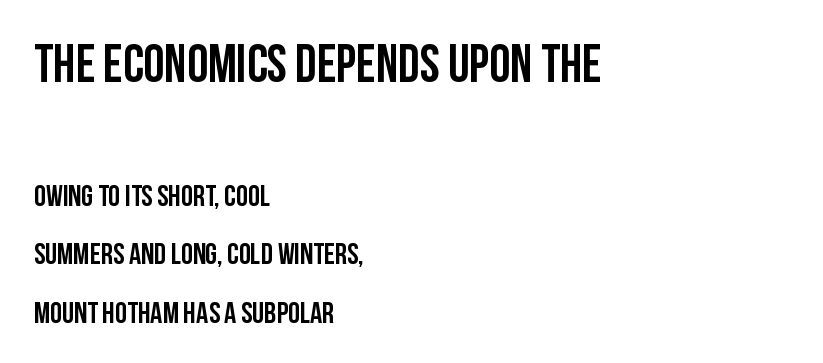
The image shows 53 px condensed sans-serif type, upright; set left-aligned, loose line spacing (1.94x), normal letter spacing, not underlined; the first (top) block is 1.77x larger; low stroke contrast and a large x-height.
